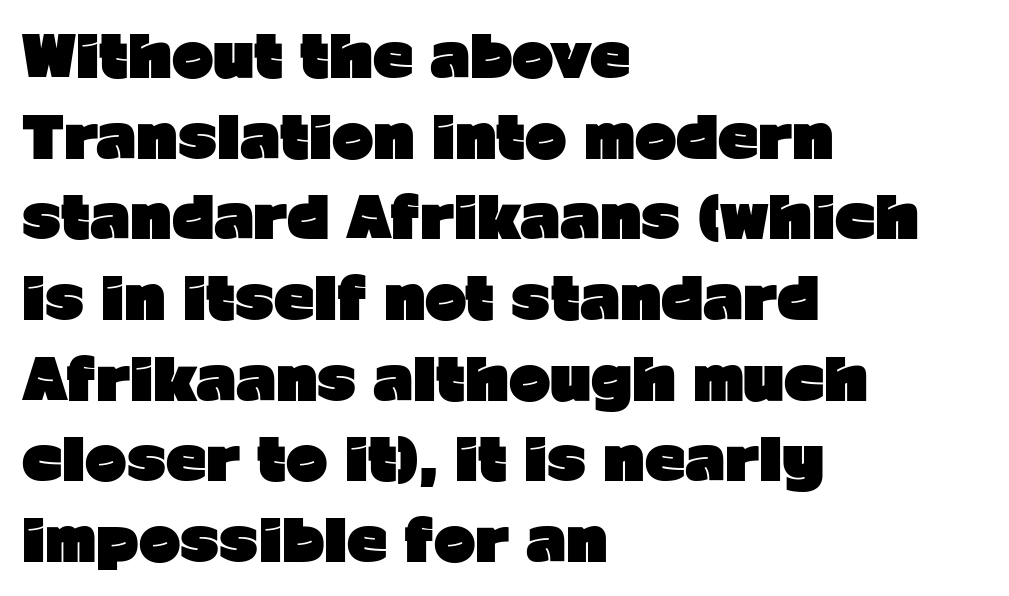
The image shows 56 px heavy sans-serif type, upright; set left-aligned, normal line spacing (1.44x), normal letter spacing, not underlined; low stroke contrast and a medium x-height.
